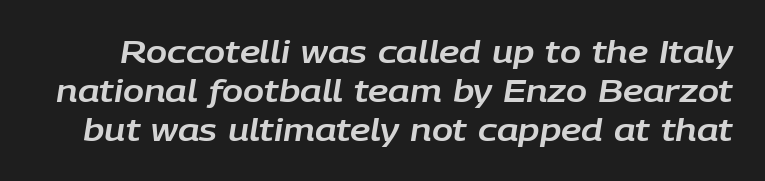
{"italic": "yes", "lean": "right", "slant_degrees": 9, "width": "normal", "stroke_contrast": "low", "x_height": "large", "monospaced": "no", "underline": "no", "line_spacing": "normal", "line_spacing_ratio": 1.26, "letter_spacing": "normal", "letter_spacing_em": 0.0, "glyph_px": 31}
